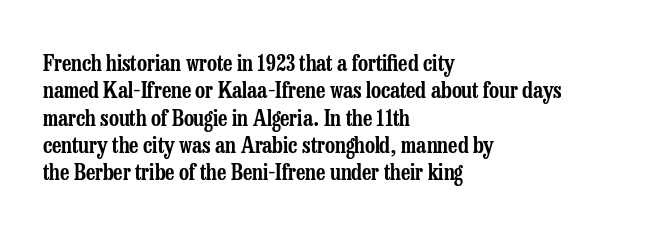
Q: Is the text italic (slanted)? A: No, it is upright.
Q: Is the text underlined? A: No.
Q: How is the paragraph aligned? A: Left-aligned.
Q: Is the spacing between letters normal or unusually wide? A: Normal.
